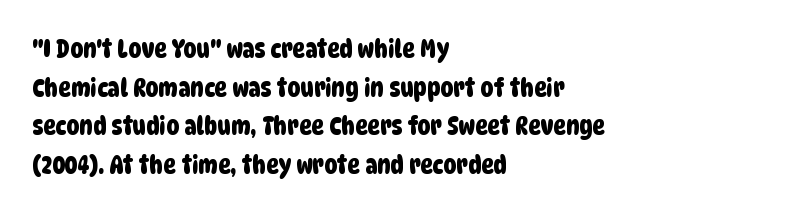
The image shows 26 px text type; set left-aligned, normal line spacing (1.49x), normal letter spacing, not underlined.
